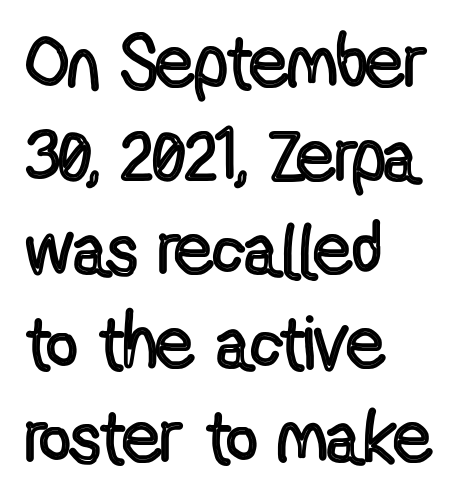
{"italic": "no", "width": "condensed", "x_height": "medium", "monospaced": "no", "underline": "no", "align": "left", "line_spacing": "normal", "line_spacing_ratio": 1.25, "letter_spacing": "normal", "letter_spacing_em": 0.0, "glyph_px": 75}
